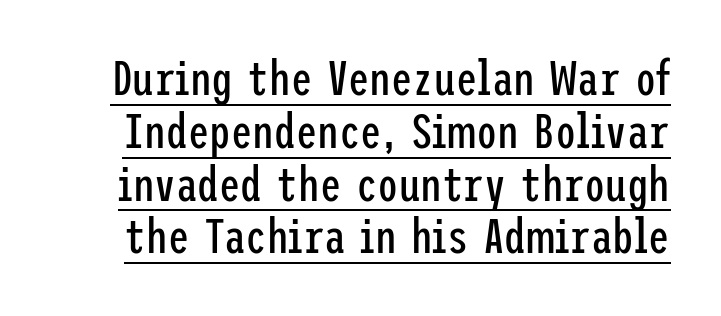
Classification — sans serif. The face used here appears with an underline applied. No italicization has been applied; the sample stays upright. The letters sit at their default tracking, neither squeezed nor spread.
